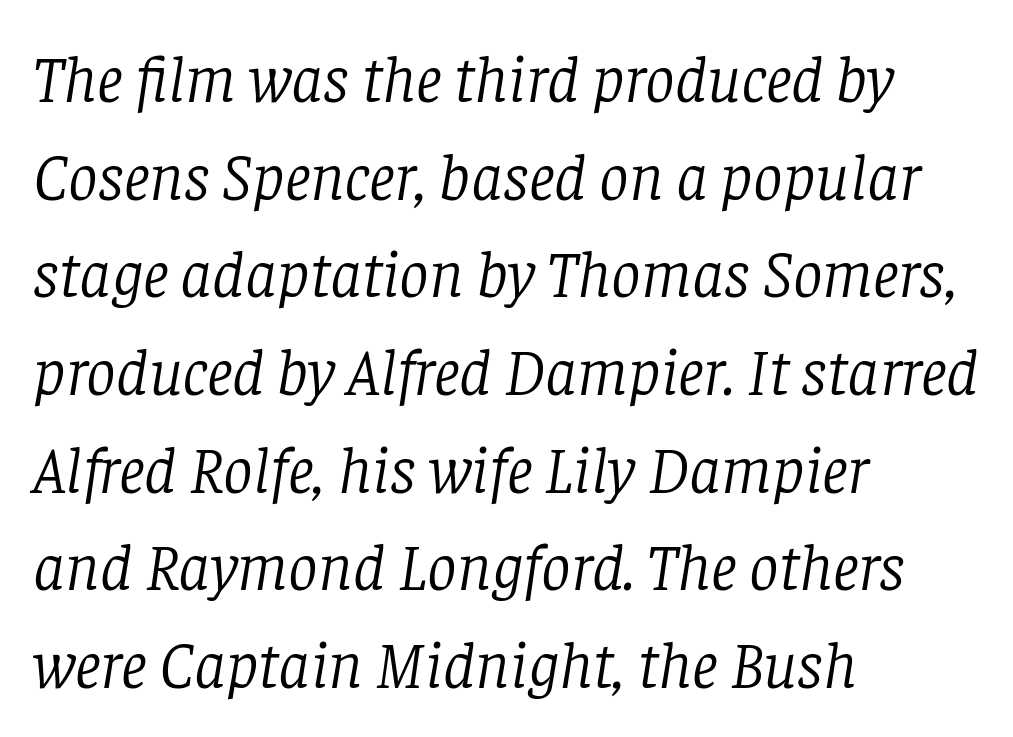
{"serif": "yes", "italic": "yes", "lean": "right", "slant_degrees": 8, "bold": "no", "weight": "light", "width": "normal", "stroke_contrast": "low", "x_height": "large", "monospaced": "no", "underline": "no", "align": "left", "line_spacing": "normal", "line_spacing_ratio": 1.48, "letter_spacing": "normal", "letter_spacing_em": 0.0, "glyph_px": 66}
